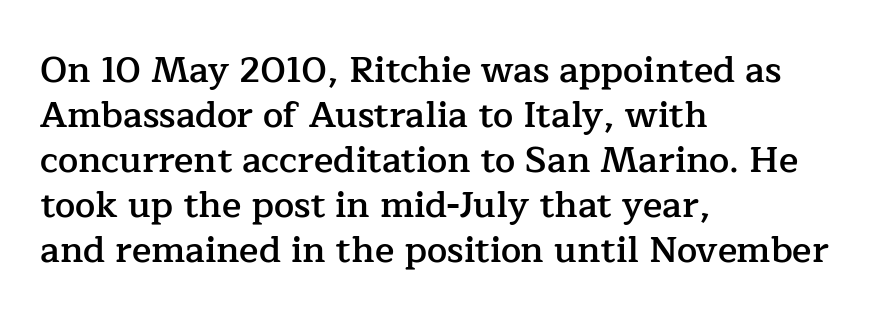
{"serif": "yes", "italic": "no", "bold": "semi", "weight": "semibold", "width": "normal", "stroke_contrast": "low", "x_height": "medium", "monospaced": "no", "underline": "no", "align": "left", "line_spacing": "normal", "line_spacing_ratio": 1.25, "letter_spacing": "normal", "letter_spacing_em": 0.0, "glyph_px": 36}
